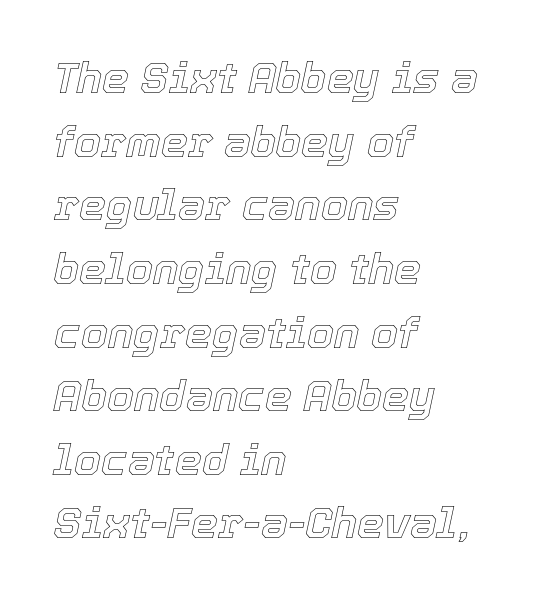
Spacing verdict: proportional, widths tailored to each character. The font's italic variant was chosen for this text. The lines in this sample share a left origin and differ only in where they stop. The zone under the glyphs is completely vacant.
